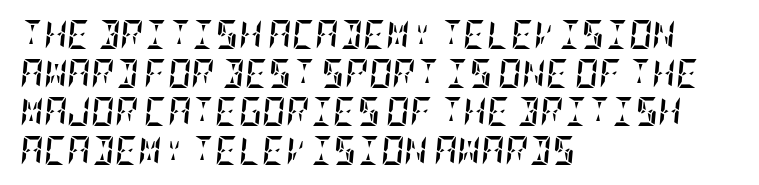
The image shows 29 px semibold, condensed type, italic (leaning right); set left-aligned, normal line spacing (1.33x), normal letter spacing, not underlined; low stroke contrast and a large x-height.
